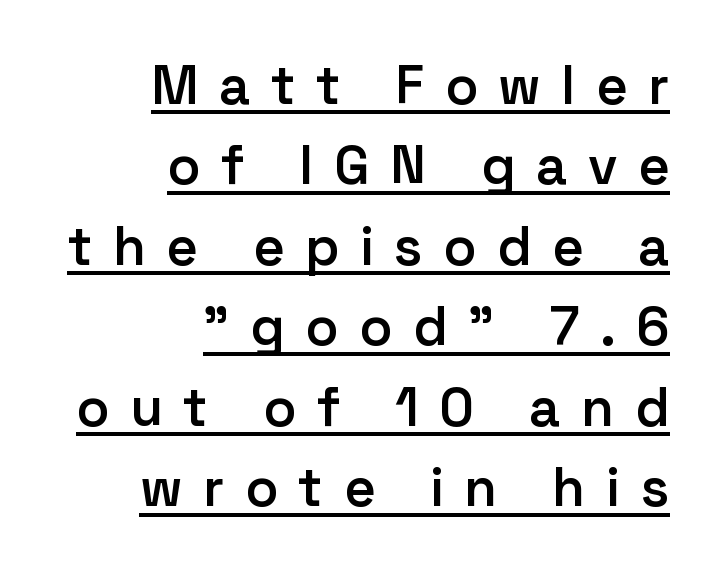
{"serif": "no", "italic": "no", "bold": "semi", "weight": "semibold", "width": "normal", "stroke_contrast": "low", "x_height": "medium", "monospaced": "no", "underline": "yes", "align": "right", "line_spacing": "normal", "line_spacing_ratio": 1.49, "letter_spacing": "wide", "letter_spacing_em": 0.38, "glyph_px": 54}
